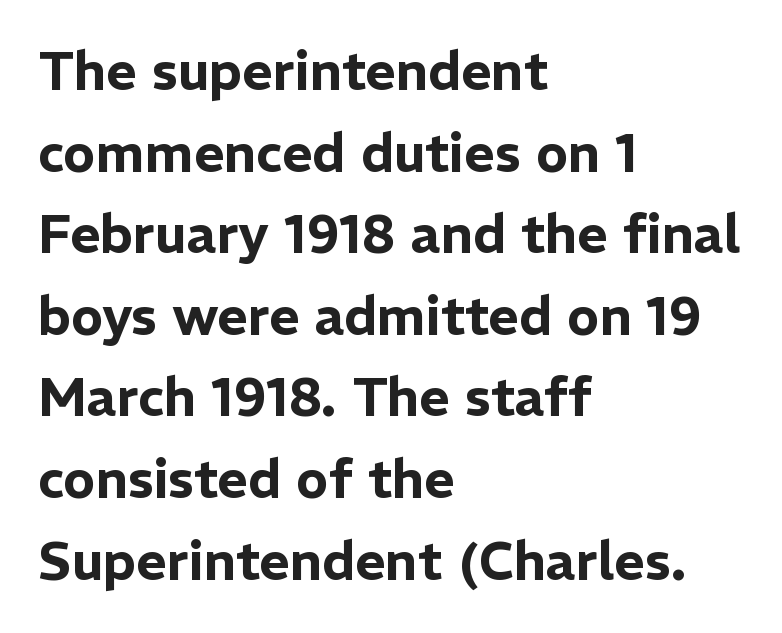
The image shows 53 px sans-serif type, upright; set left-aligned, normal line spacing (1.54x), normal letter spacing, not underlined; low stroke contrast and a medium x-height.
